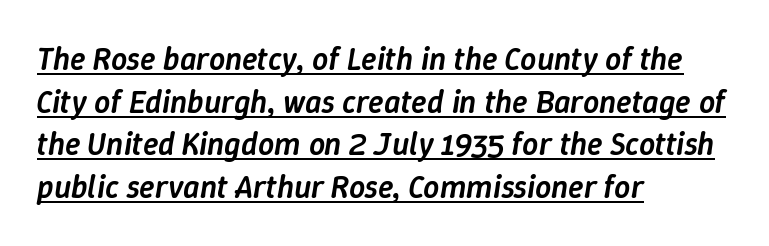
Looks like regular typesetting: each glyph gets only the width it needs. The characters look somewhat weighty, a semibold short of true bold. The rows are spaced the way most documents space them. The setting favours the left margin, as ordinary paragraphs usually do. This is underlined copy, the kind a proofreader might mark for attention. You could call the tracking neutral — neither tight nor loose.
